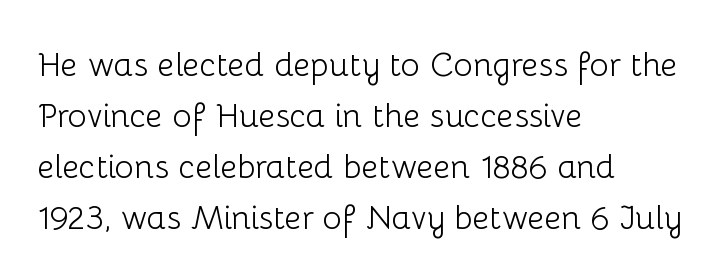
The image shows 33 px light sans-serif type, upright; set left-aligned, normal line spacing (1.55x), normal letter spacing, not underlined; low stroke contrast and a medium x-height.
